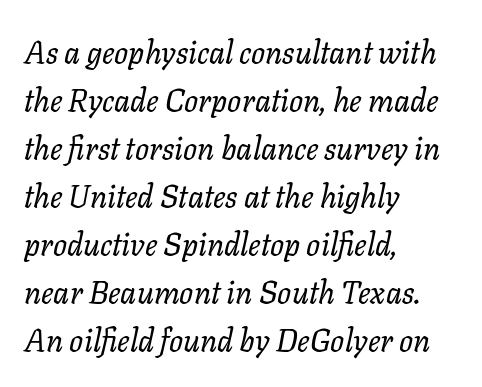
The image shows 31 px regular-weight type, italic (leaning right); set left-aligned, normal line spacing (1.55x), normal letter spacing, not underlined; low stroke contrast and a medium x-height.
